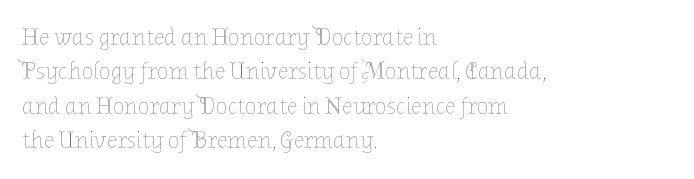
Vertical stems look standard width or narrower in stroke. Default kerning and tracking; the words read as compact shapes. These lines are set flush left with a ragged right edge. The baseline area is clear.
